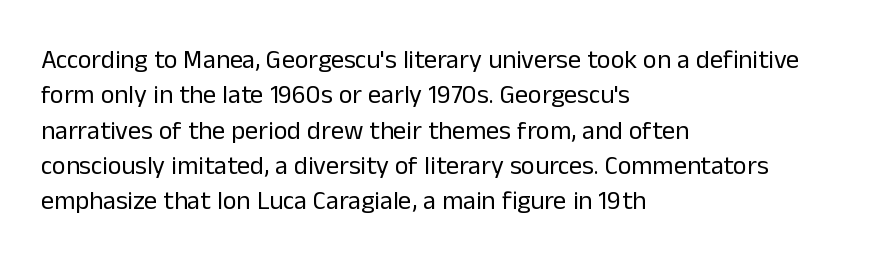
The image shows 26 px text type, upright; set left-aligned, normal line spacing (1.36x), normal letter spacing, not underlined.
